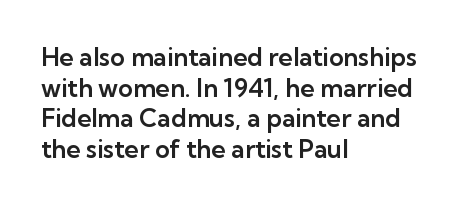
The image shows 25 px text type, upright; set left-aligned, line spacing 1.23x, normal letter spacing, not underlined.
